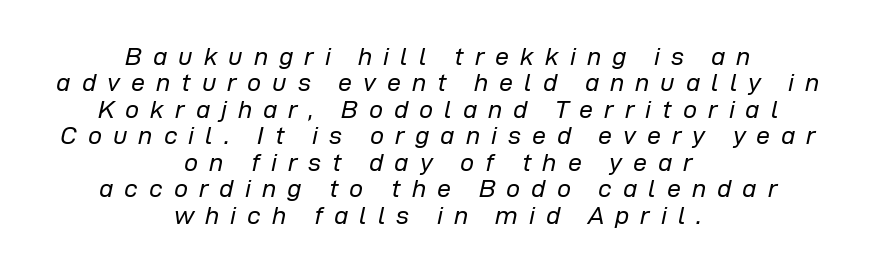
Q: Is the text bold? A: No.
Q: Is the text italic (slanted)? A: Yes, it leans right by about 12 degrees.
Q: Is the text underlined? A: No.
Q: How is the paragraph aligned? A: Centered.
Q: Is the spacing between letters normal or unusually wide? A: Unusually wide.
Q: Is the spacing between lines tight, normal or loose? A: Tight.
